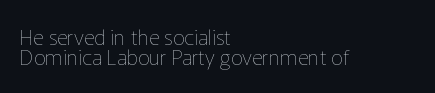
The image shows 21 px text type, upright; set left-aligned, tight line spacing (0.97x), normal letter spacing, not underlined.
